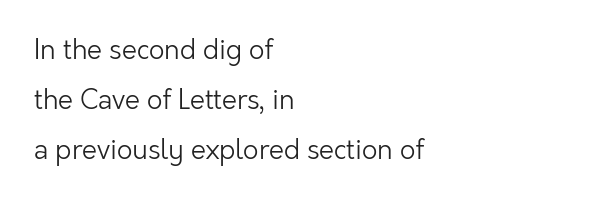
The letters sit at their default tracking, neither squeezed nor spread. The foot of each line stays bare and open. Weight: not bold — regular or lighter. Vertical strokes here are truly vertical.
